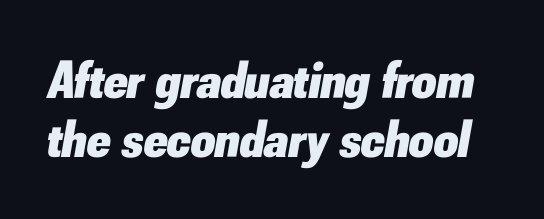
Q: Is the text bold? A: Yes.
Q: Is the text italic (slanted)? A: Yes, it leans right by about 10 degrees.
Q: Is the text underlined? A: No.
Q: Is the spacing between letters normal or unusually wide? A: Normal.
Q: Is the spacing between lines tight, normal or loose? A: Tight.
Q: Width (condensed, normal, or wide)? A: Normal.
Q: Stroke contrast? A: Low.
Q: x-height? A: Small.
Q: Monospaced? A: No.
